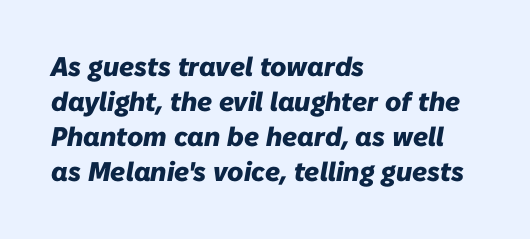
The image shows 27 px bold type, italic (leaning right); set left-aligned, normal line spacing (1.3x), normal letter spacing, not underlined.
